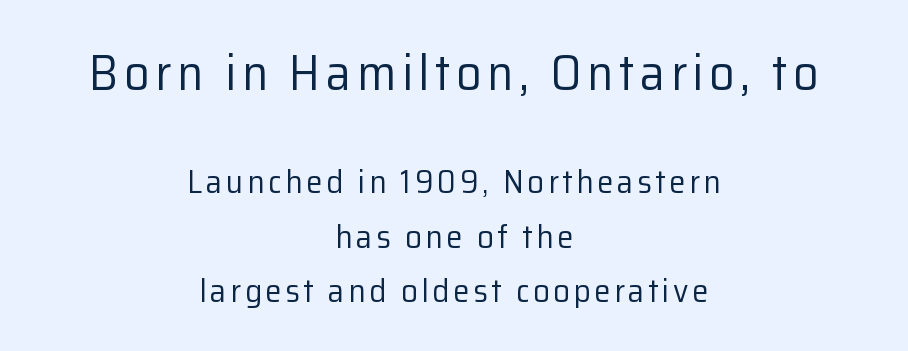
{"serif": "no", "italic": "no", "bold": "no", "weight": "regular", "width": "normal", "stroke_contrast": "low", "x_height": "medium", "monospaced": "no", "underline": "no", "align": "center", "line_spacing": "normal", "line_spacing_ratio": 1.65, "larger_block": "first", "size_ratio": 1.52, "glyph_px": 50}
